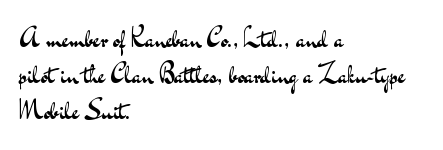
Teacher's note: observe the even left margin — that is flush-left alignment. Students, note that the glyphs here touch the page at normal intervals. Descenders hang freely into open space. Stem width sits at or under what a default text font uses.
